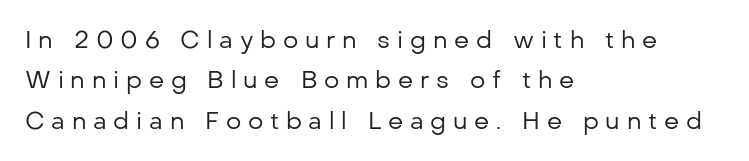
Q: Is the text bold? A: No.
Q: Is the text italic (slanted)? A: No, it is upright.
Q: Is the text underlined? A: No.
Q: How is the paragraph aligned? A: Left-aligned.
Q: Is the spacing between letters normal or unusually wide? A: Unusually wide.
Q: Is the spacing between lines tight, normal or loose? A: Normal.
